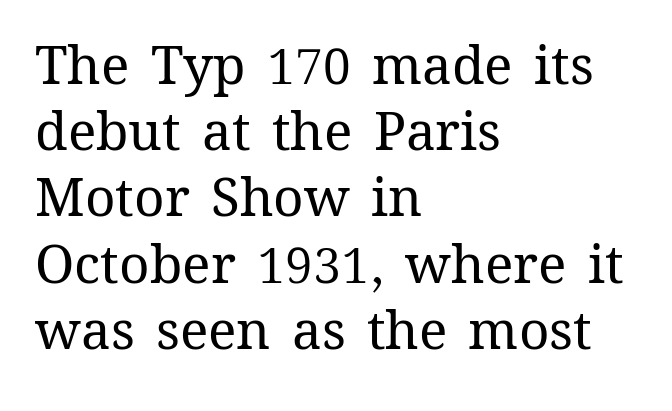
Q: Is the text bold? A: No.
Q: Is the text italic (slanted)? A: No, it is upright.
Q: Is the text underlined? A: No.
Q: How is the paragraph aligned? A: Left-aligned.
Q: Is the spacing between letters normal or unusually wide? A: Normal.
Q: Is the spacing between lines tight, normal or loose? A: Normal.
Q: Width (condensed, normal, or wide)? A: Normal.
Q: Stroke contrast? A: Medium.
Q: x-height? A: Medium.
Q: Monospaced? A: No.
